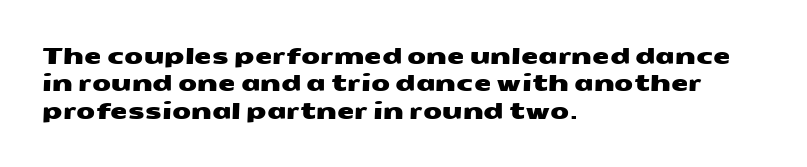
The image shows 22 px text type; set left-aligned, normal line spacing (1.25x), normal letter spacing, not underlined.
